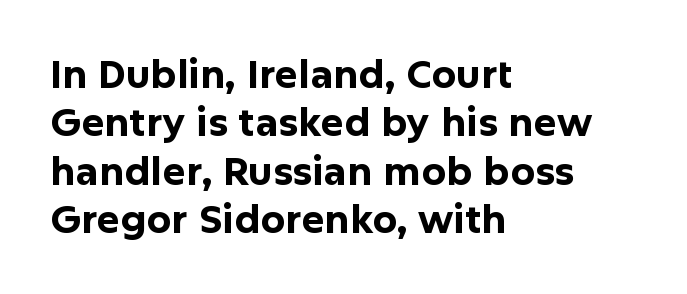
Q: Is the text bold? A: Yes.
Q: Is the text italic (slanted)? A: No, it is upright.
Q: Is the typeface a serif or a sans-serif typeface? A: Sans-serif.
Q: Is the text underlined? A: No.
Q: How is the paragraph aligned? A: Left-aligned.
Q: Is the spacing between letters normal or unusually wide? A: Normal.
Q: Width (condensed, normal, or wide)? A: Normal.
Q: Stroke contrast? A: Low.
Q: x-height? A: Medium.
Q: Monospaced? A: No.
